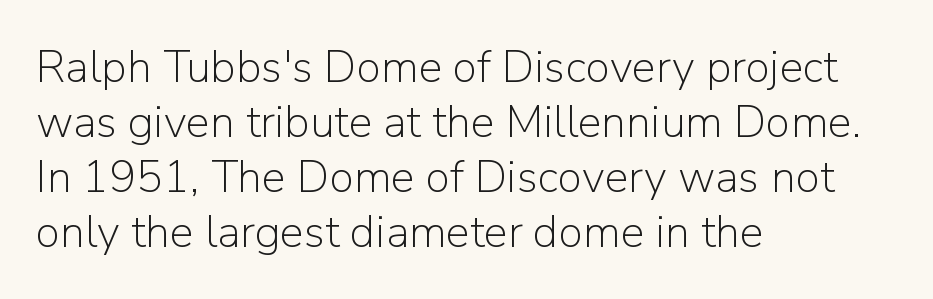
Is this a sans? Yes — the strokes have no serifs. The face used here is proportionally spaced, like ordinary book or web type. Notice how the stems are strictly vertical — no italics here. Type without underlining. This sample uses plain, unmodified letter spacing. The typeface has the unassuming heft of standard copy or less.
